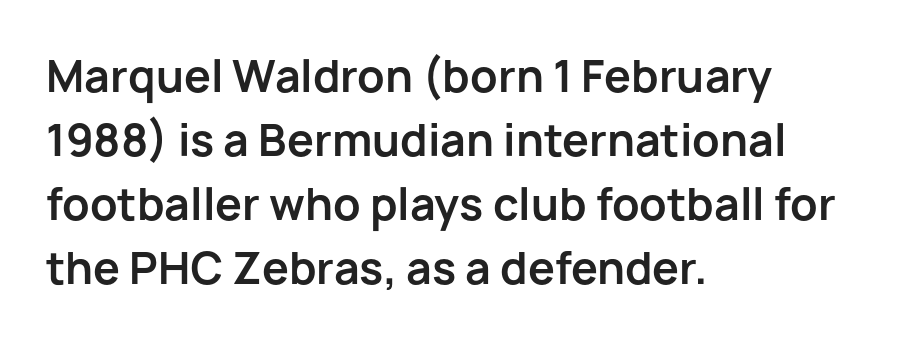
{"serif": "no", "italic": "no", "bold": "yes", "weight": "bold", "width": "normal", "stroke_contrast": "low", "x_height": "medium", "monospaced": "no", "underline": "no", "align": "left", "line_spacing": "normal", "line_spacing_ratio": 1.49, "letter_spacing": "normal", "letter_spacing_em": 0.0, "glyph_px": 43}
